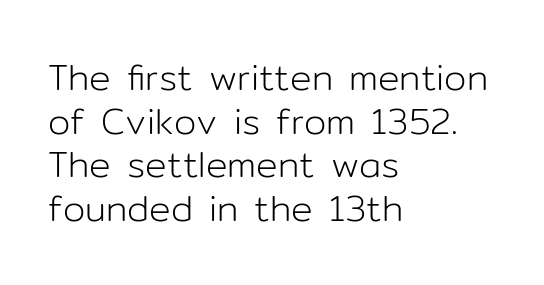
Posture: vertical. Tracking here is standard; glyphs follow each other at the usual distance. Examine the stroke ends and you'll find no serifs. Notice how the passage keeps a crisp vertical edge on the left only. Summary of weight: not heavy and not bold. The area under the type is left untouched.
